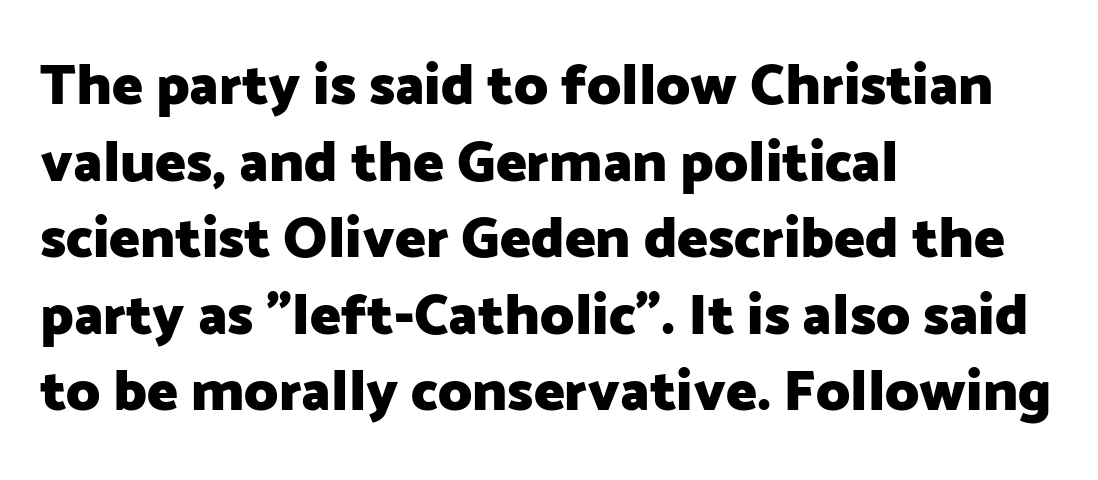
The image shows 58 px heavy sans-serif type, upright; set left-aligned, normal line spacing (1.32x), normal letter spacing, not underlined; low stroke contrast and a medium x-height.
